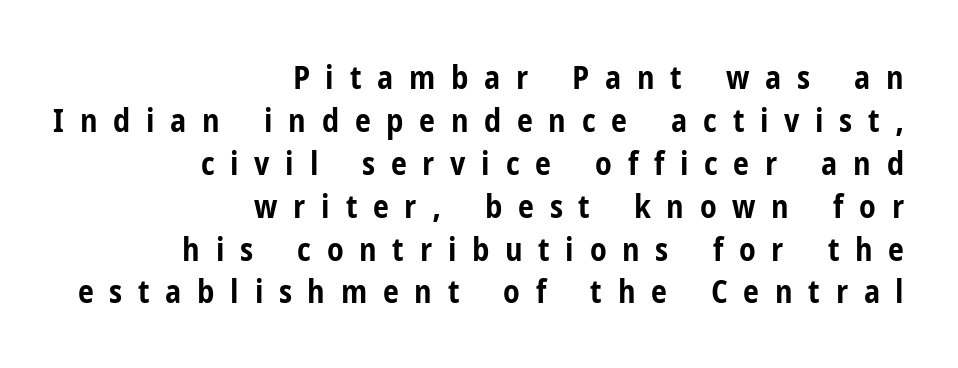
The image shows 32 px bold, condensed sans-serif type, upright; set right-aligned, normal line spacing (1.34x), unusually wide letter spacing (+0.49 em), not underlined; low stroke contrast and a medium x-height.
